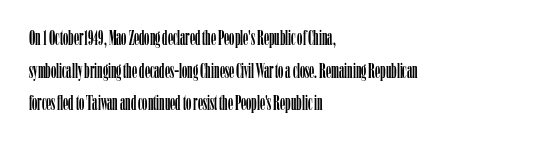
Q: Is the text italic (slanted)? A: No, it is upright.
Q: Is the text underlined? A: No.
Q: How is the paragraph aligned? A: Left-aligned.
Q: Is the spacing between letters normal or unusually wide? A: Normal.
Q: Is the spacing between lines tight, normal or loose? A: Normal.
